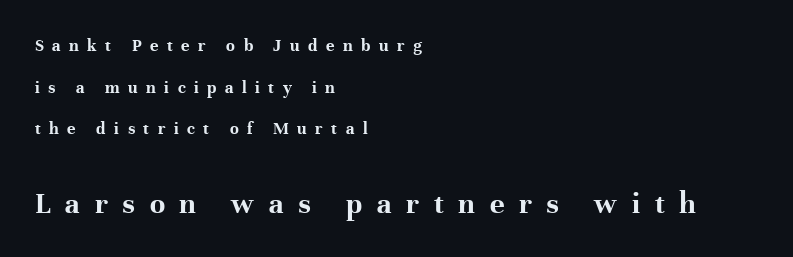
Q: Is the text bold? A: Yes.
Q: Is the text italic (slanted)? A: No, it is upright.
Q: Is the typeface a serif or a sans-serif typeface? A: Serif.
Q: Is the text underlined? A: No.
Q: How is the paragraph aligned? A: Left-aligned.
Q: Is the spacing between letters normal or unusually wide? A: Unusually wide.
Q: Is the spacing between lines tight, normal or loose? A: Loose.
Q: Which block of text is set in a larger size, the first (top) or the second (bottom)? A: The second (bottom) one.
Q: Width (condensed, normal, or wide)? A: Normal.
Q: Stroke contrast? A: High.
Q: x-height? A: Medium.
Q: Monospaced? A: No.
